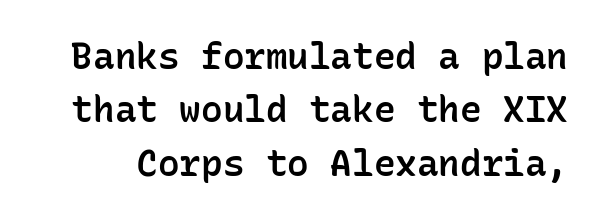
{"serif": "no", "italic": "no", "bold": "semi", "weight": "semibold", "width": "normal", "stroke_contrast": "low", "x_height": "medium", "monospaced": "yes", "underline": "no", "line_spacing": "normal", "line_spacing_ratio": 1.48, "letter_spacing": "normal", "letter_spacing_em": 0.0, "glyph_px": 36}
